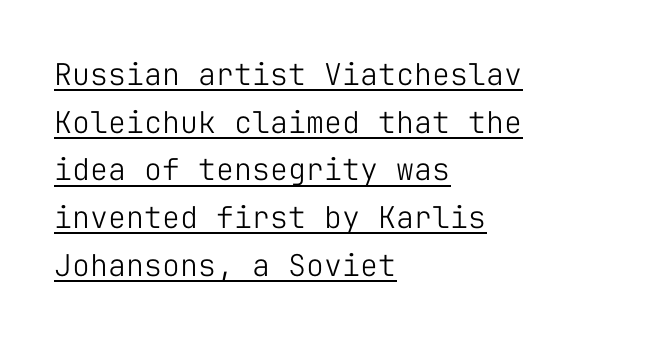
Q: Is the text bold? A: No.
Q: Is the text italic (slanted)? A: No, it is upright.
Q: Is the typeface a serif or a sans-serif typeface? A: Sans-serif.
Q: Is the text underlined? A: Yes.
Q: How is the paragraph aligned? A: Left-aligned.
Q: Is the spacing between letters normal or unusually wide? A: Normal.
Q: Is the spacing between lines tight, normal or loose? A: Normal.
Q: Width (condensed, normal, or wide)? A: Normal.
Q: Stroke contrast? A: Low.
Q: x-height? A: Medium.
Q: Monospaced? A: Yes.
